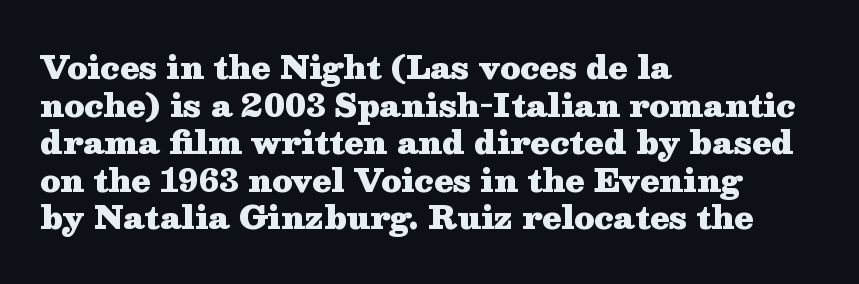
The image shows 31 px heavy, wide serif type, upright; set left-aligned, line spacing 1.21x, normal letter spacing, not underlined; medium stroke contrast and a medium x-height.
